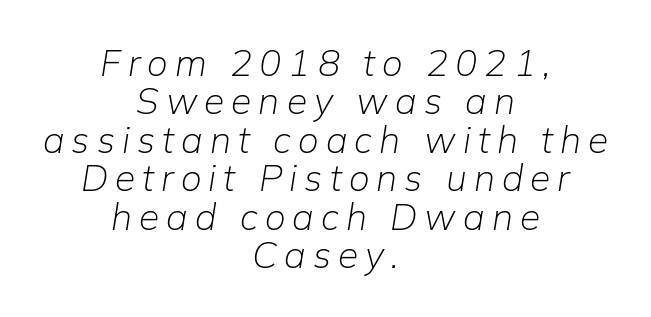
{"italic": "yes", "lean": "right", "slant_degrees": 9, "bold": "no", "weight": "light", "width": "normal", "stroke_contrast": "low", "x_height": "medium", "monospaced": "no", "underline": "no", "align": "center", "line_spacing": "tight", "line_spacing_ratio": 1.04, "glyph_px": 37}
